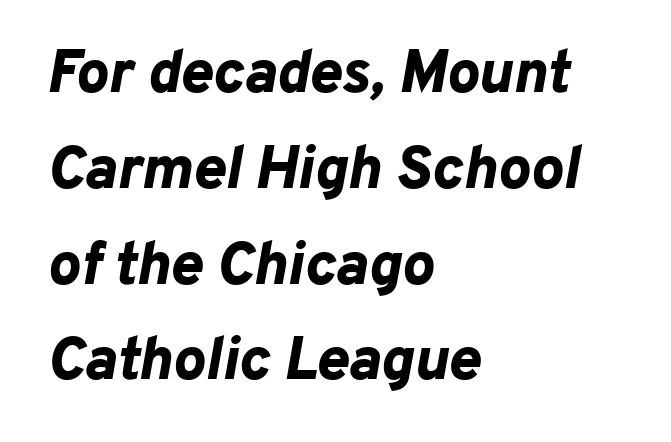
Successive baselines arrive at the customary interval. These lines were composed using italics. The rendering keeps characters at their native spacing. Emphasis by weight is at full strength: bold. Reading down the block, your eye returns to a fixed left position each line.
